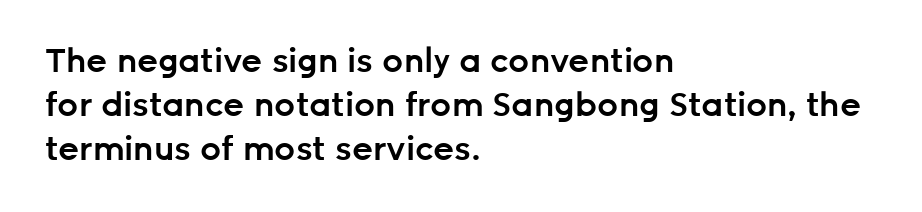
Q: Is the text bold? A: Semi-bold.
Q: Is the text italic (slanted)? A: No, it is upright.
Q: Is the typeface a serif or a sans-serif typeface? A: Sans-serif.
Q: Is the text underlined? A: No.
Q: How is the paragraph aligned? A: Left-aligned.
Q: Is the spacing between letters normal or unusually wide? A: Normal.
Q: Is the spacing between lines tight, normal or loose? A: Normal.
Q: Width (condensed, normal, or wide)? A: Normal.
Q: Stroke contrast? A: Low.
Q: x-height? A: Medium.
Q: Monospaced? A: No.
